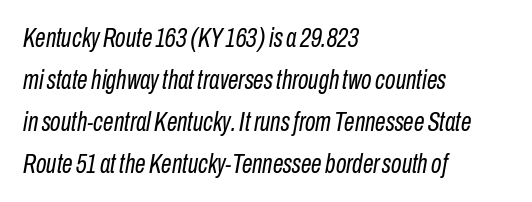
Q: Is the text bold? A: No.
Q: Is the text italic (slanted)? A: Yes, it leans right by about 10 degrees.
Q: Is the text underlined? A: No.
Q: How is the paragraph aligned? A: Left-aligned.
Q: Is the spacing between letters normal or unusually wide? A: Normal.
Q: Is the spacing between lines tight, normal or loose? A: Normal.
